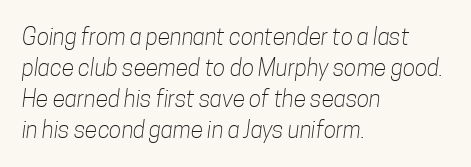
{"bold": "no", "underline": "no", "align": "left", "line_spacing": "normal", "line_spacing_ratio": 1.35, "letter_spacing": "normal", "letter_spacing_em": 0.0, "glyph_px": 23}
